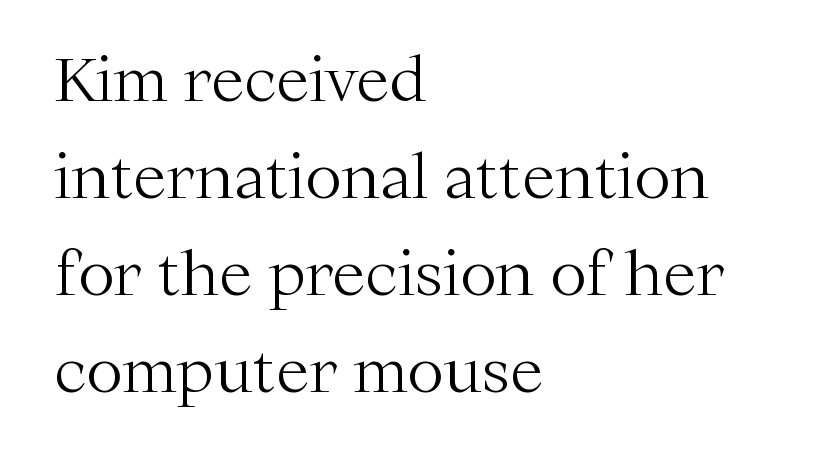
The image shows 61 px light serif type, upright; set left-aligned, normal line spacing (1.59x), normal letter spacing, not underlined; medium stroke contrast and a medium x-height.
